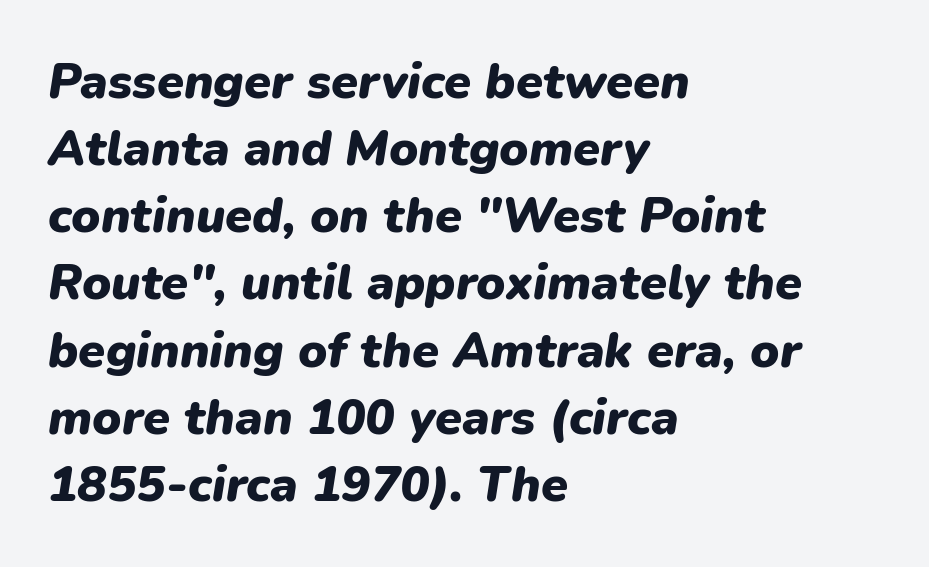
{"italic": "yes", "lean": "right", "slant_degrees": 9, "bold": "yes", "weight": "heavy", "width": "normal", "stroke_contrast": "low", "x_height": "medium", "monospaced": "no", "underline": "no", "align": "left", "line_spacing": "normal", "line_spacing_ratio": 1.37, "letter_spacing": "normal", "letter_spacing_em": 0.0, "glyph_px": 49}
